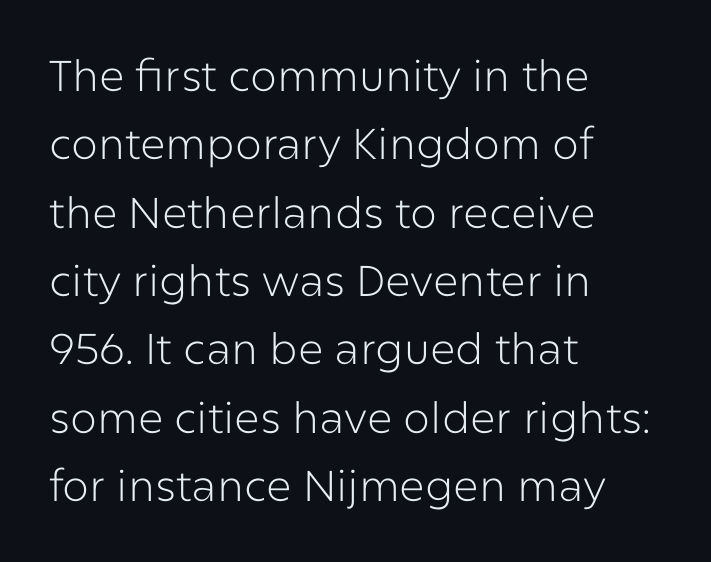
The image shows 43 px light sans-serif type, upright; set left-aligned, normal line spacing (1.59x), normal letter spacing, not underlined; low stroke contrast and a medium x-height.
